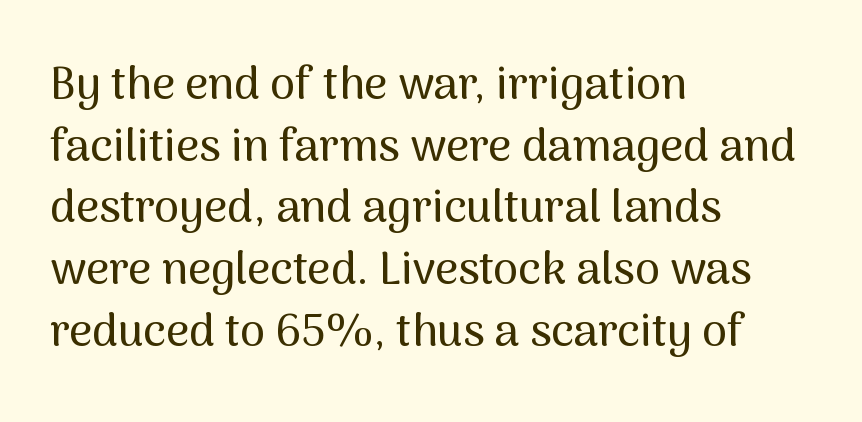
{"serif": "no", "italic": "no", "width": "normal", "stroke_contrast": "medium", "x_height": "medium", "monospaced": "no", "underline": "no", "align": "left", "line_spacing": "normal", "line_spacing_ratio": 1.37, "letter_spacing": "normal", "letter_spacing_em": 0.0, "glyph_px": 45}
